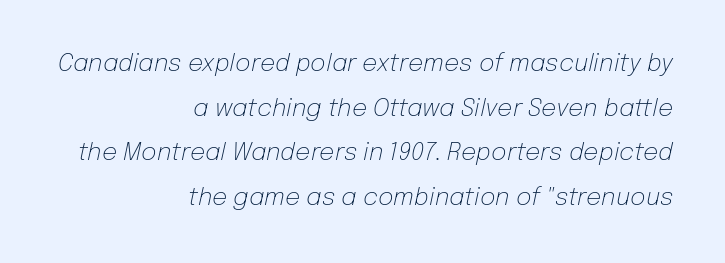
The image shows 24 px text type, italic (leaning right); set right-aligned, line spacing 1.86x, normal letter spacing, not underlined.
